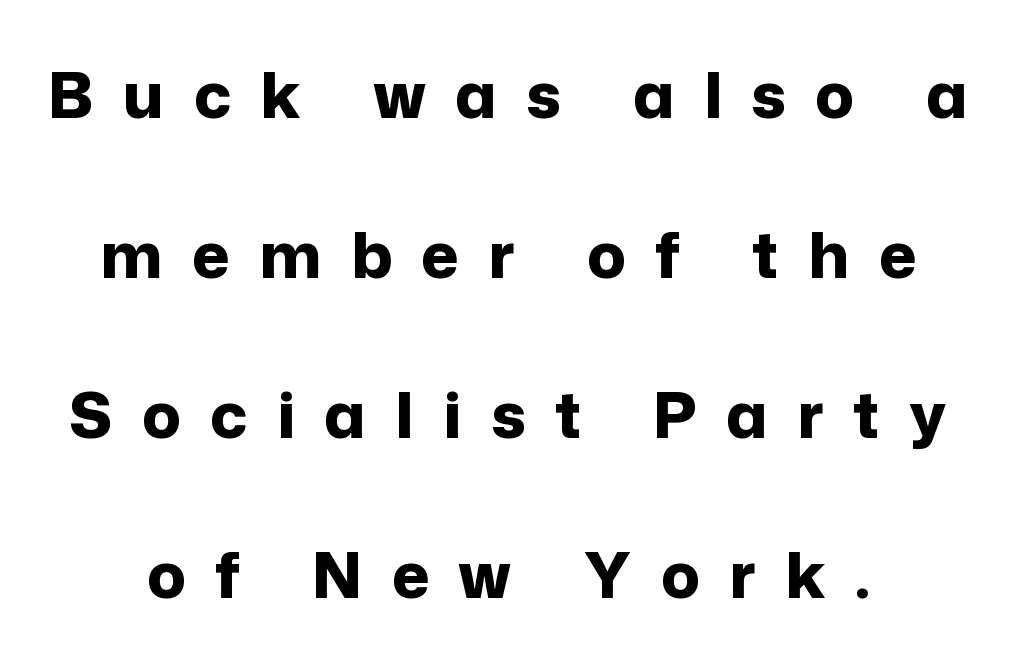
The image shows 64 px bold sans-serif type, upright; set centered, loose line spacing (2.5x), unusually wide letter spacing (+0.46 em), not underlined; low stroke contrast and a medium x-height.
